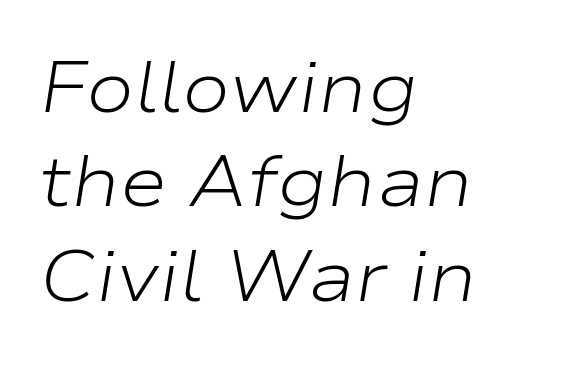
{"italic": "yes", "lean": "right", "slant_degrees": 9, "bold": "no", "weight": "light", "width": "wide", "stroke_contrast": "low", "x_height": "medium", "monospaced": "no", "underline": "no", "align": "left", "line_spacing": "normal", "line_spacing_ratio": 1.31, "letter_spacing": "normal", "letter_spacing_em": 0.0, "glyph_px": 72}
